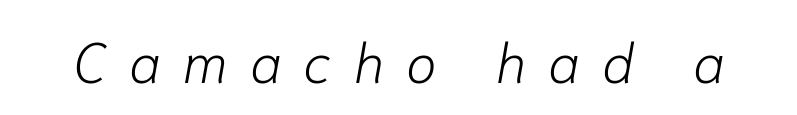
Words appear elongated and porous because spacing is wide. This rendering features lettering with no underline. You could not count columns in this text — the font is proportionally spaced. Weight class: somewhere from thin through regular. Italic? Definitely — the glyphs are oblique.
